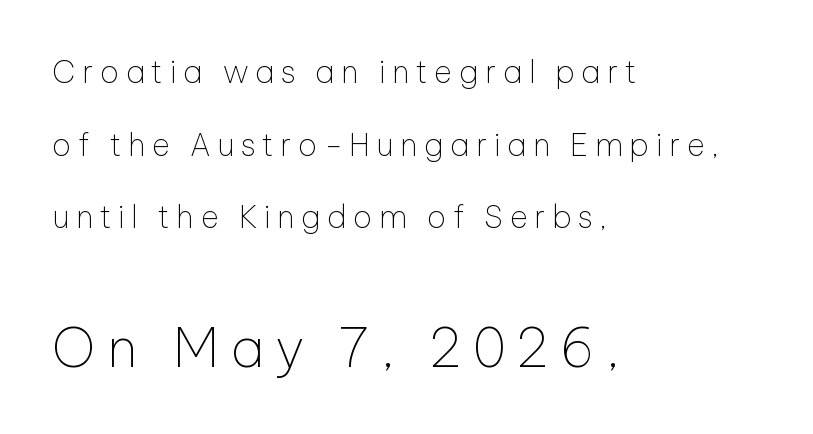
The line-height multiplier appears high, well above default. The font's upright variant was chosen for this text. The text was rendered using a sans face with plain stroke endings. A student would call this left alignment; a typographer would say flush left, rag right. Letters have the restrained weight of plain body copy at most. The rendering uses natural spacing where letterforms have individual widths.
